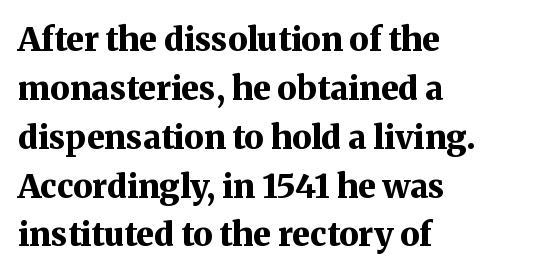
Q: Is the text bold? A: Yes.
Q: Is the text italic (slanted)? A: No, it is upright.
Q: Is the typeface a serif or a sans-serif typeface? A: Serif.
Q: Is the text underlined? A: No.
Q: How is the paragraph aligned? A: Left-aligned.
Q: Is the spacing between letters normal or unusually wide? A: Normal.
Q: Is the spacing between lines tight, normal or loose? A: Normal.
Q: Width (condensed, normal, or wide)? A: Normal.
Q: Stroke contrast? A: Medium.
Q: x-height? A: Medium.
Q: Monospaced? A: No.
